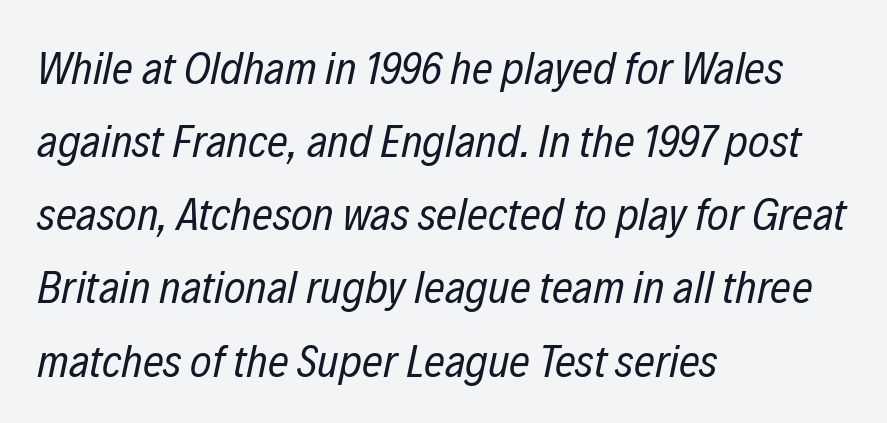
The image shows 46 px regular-weight, condensed type, italic (leaning right); set left-aligned, normal line spacing (1.59x), normal letter spacing, not underlined; low stroke contrast and a medium x-height.
